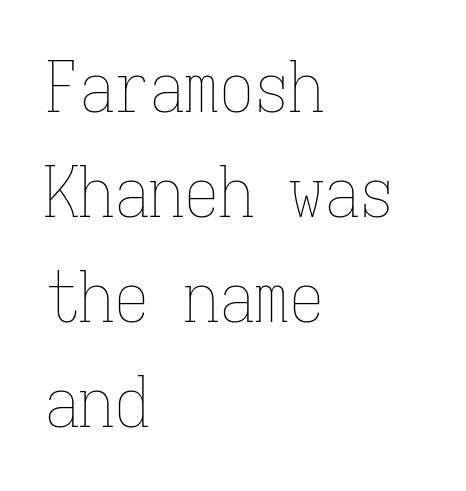
The image shows 70 px thin, condensed type, upright, monospaced; set left-aligned, normal line spacing (1.5x), normal letter spacing, not underlined; low stroke contrast and a medium x-height.
